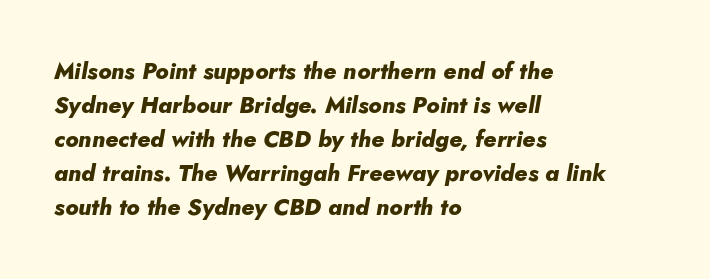
This rendering features lettering with no underline. Rows of type keep a routine distance in the vertical direction. What stands out about the letter spacing? Nothing — it is the standard amount. Notice how the passage keeps a crisp vertical edge on the left only. Observe the lean: these are italic letterforms.
